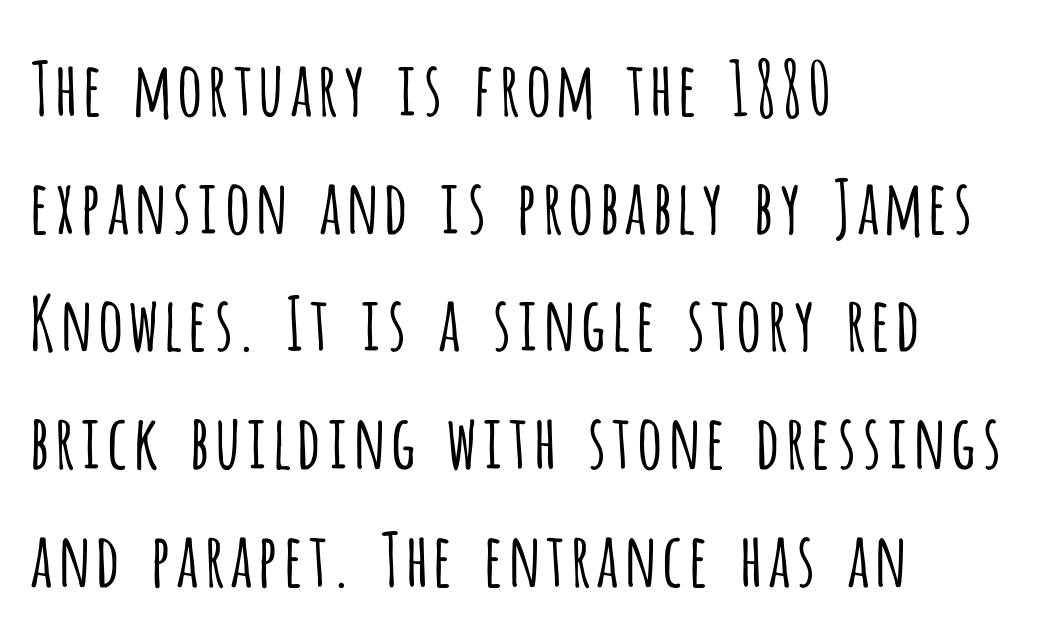
The image shows 74 px light, condensed sans-serif type, upright; set left-aligned, normal line spacing (1.59x), normal letter spacing, not underlined; low stroke contrast and a large x-height.
